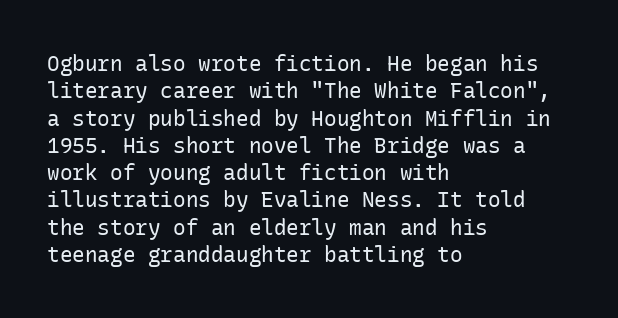
The image shows 21 px text type, upright; set left-aligned, normal line spacing (1.3x), normal letter spacing, not underlined.
